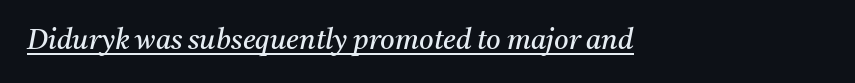
The image shows 28 px regular-weight serif type, italic (leaning right); set normal letter spacing, underlined; medium stroke contrast and a medium x-height.
